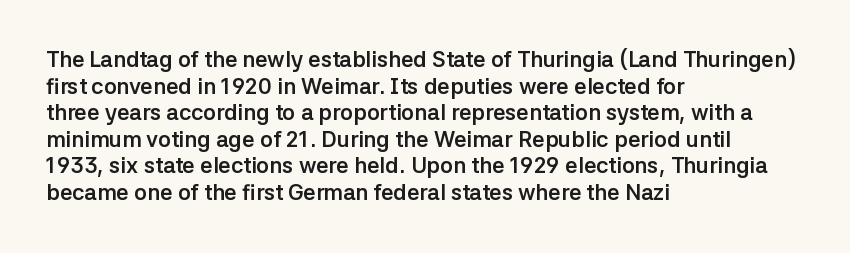
The image shows 22 px bold type, upright; set left-aligned, line spacing 1.21x, normal letter spacing, not underlined.
